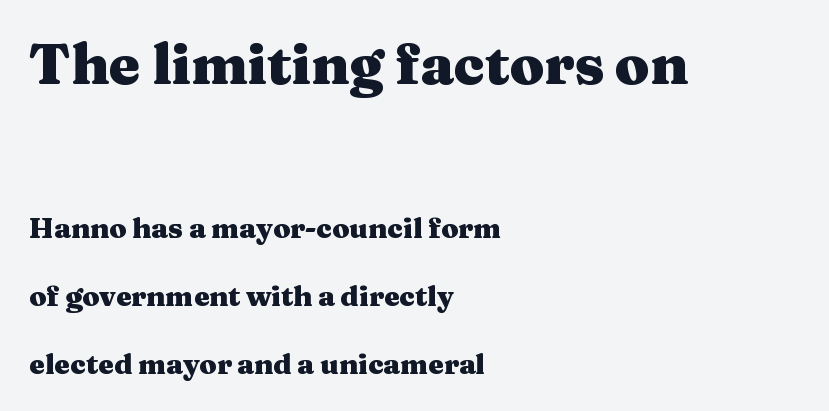
Q: Is the text bold? A: Yes.
Q: Is the text italic (slanted)? A: No, it is upright.
Q: Is the typeface a serif or a sans-serif typeface? A: Serif.
Q: Is the text underlined? A: No.
Q: How is the paragraph aligned? A: Left-aligned.
Q: Is the spacing between letters normal or unusually wide? A: Normal.
Q: Is the spacing between lines tight, normal or loose? A: Loose.
Q: Which block of text is set in a larger size, the first (top) or the second (bottom)? A: The first (top) one.
Q: Width (condensed, normal, or wide)? A: Wide.
Q: Stroke contrast? A: Medium.
Q: x-height? A: Medium.
Q: Monospaced? A: No.
